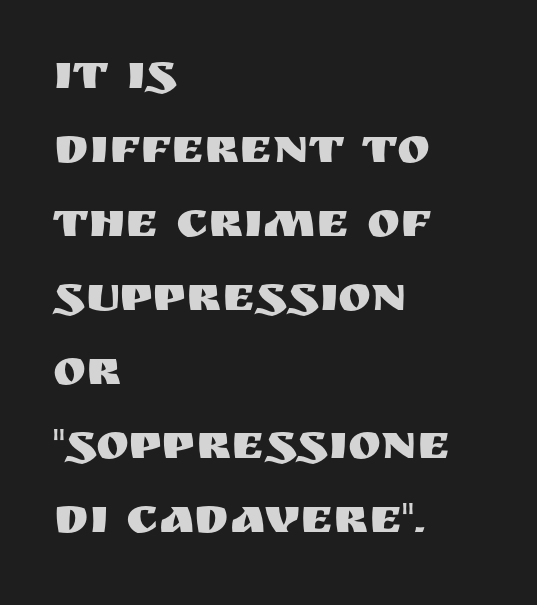
Q: Is the text italic (slanted)? A: No, it is upright.
Q: Is the typeface a serif or a sans-serif typeface? A: Sans-serif.
Q: Is the text underlined? A: No.
Q: How is the paragraph aligned? A: Left-aligned.
Q: Is the spacing between letters normal or unusually wide? A: Normal.
Q: Is the spacing between lines tight, normal or loose? A: Normal.
Q: Width (condensed, normal, or wide)? A: Normal.
Q: Stroke contrast? A: Medium.
Q: x-height? A: Large.
Q: Monospaced? A: No.
